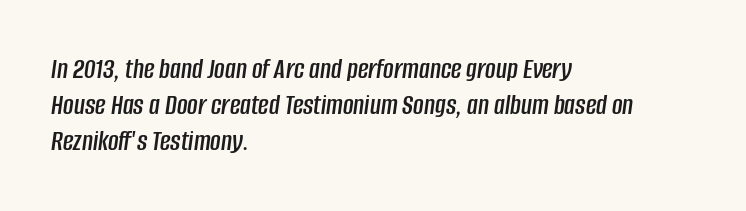
The face used here is proportionally spaced, like ordinary book or web type. The designer left line spacing at the default. The lines in this sample share a left origin and differ only in where they stop. The rendering applies a slant to the glyphs. The type is set solid horizontally, with unmodified tracking. The space directly below the letters is spotless.
